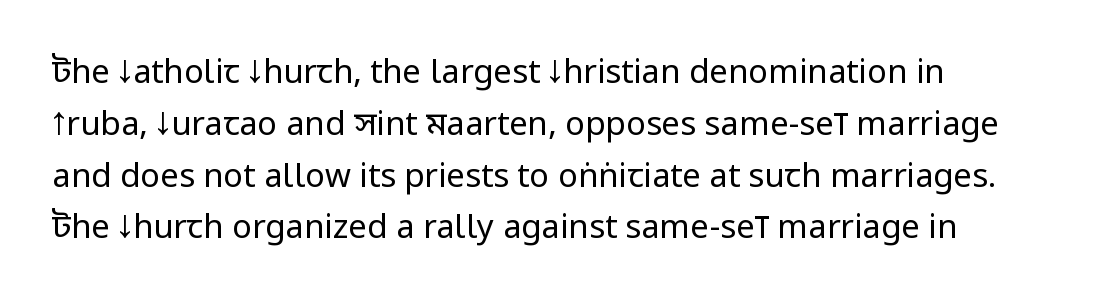
One glance says typical: line gaps are just what's usual. The rendering uses natural spacing where letterforms have individual widths. Descenders are the only things crossing below the line. Are there feet on the stems? There aren't — it's a sans.
